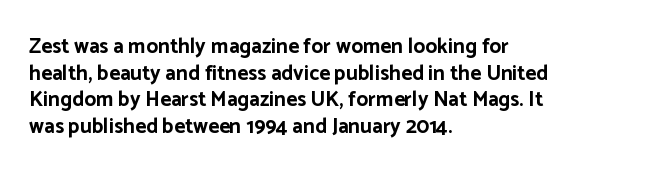
{"italic": "no", "bold": "yes", "underline": "no", "align": "left", "line_spacing": "normal", "line_spacing_ratio": 1.27, "letter_spacing": "normal", "letter_spacing_em": 0.0, "glyph_px": 21}
